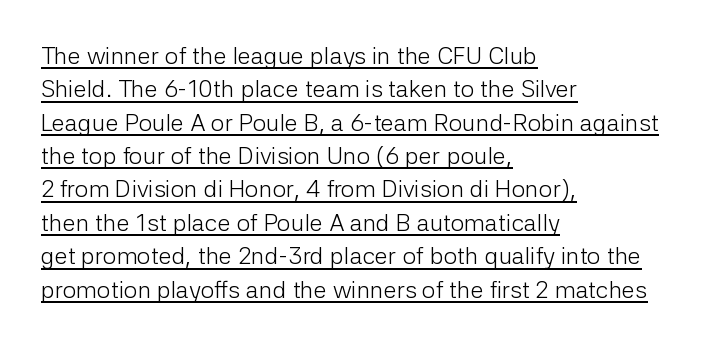
{"italic": "no", "bold": "no", "underline": "yes", "align": "left", "line_spacing": "normal", "line_spacing_ratio": 1.39, "letter_spacing": "normal", "letter_spacing_em": 0.0, "glyph_px": 24}
